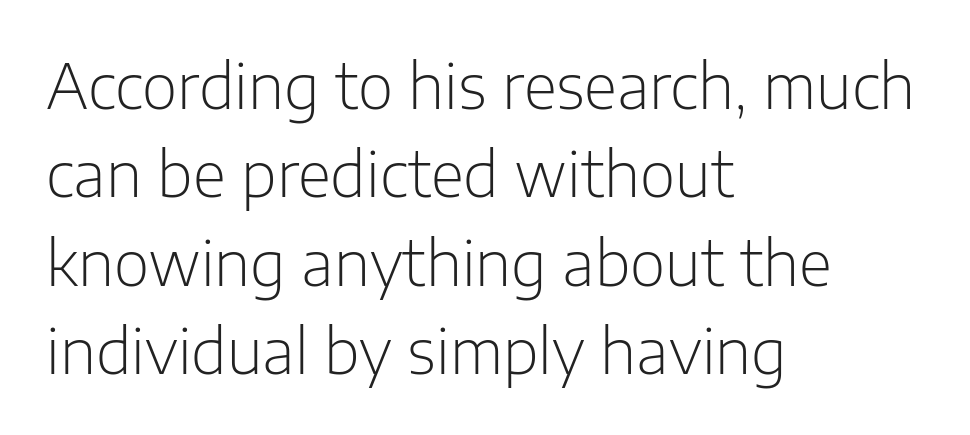
Q: Is the text bold? A: No.
Q: Is the text italic (slanted)? A: No, it is upright.
Q: Is the typeface a serif or a sans-serif typeface? A: Sans-serif.
Q: Is the text underlined? A: No.
Q: How is the paragraph aligned? A: Left-aligned.
Q: Is the spacing between letters normal or unusually wide? A: Normal.
Q: Is the spacing between lines tight, normal or loose? A: Normal.
Q: Width (condensed, normal, or wide)? A: Normal.
Q: Stroke contrast? A: Low.
Q: x-height? A: Medium.
Q: Monospaced? A: No.
